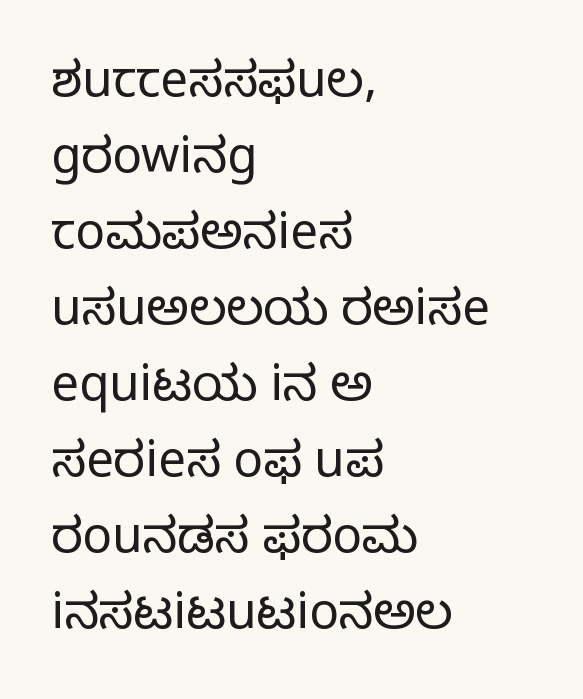
These lines stack with their left ends in a neat column. Compared with typical paragraphs, the rows here are spaced about the same. The designer went with a sans here, leaving each stem footless. Ordinary non-slanted type is in use. This rendering leaves character spacing at its baseline value. Weight class: somewhere from thin through regular.
